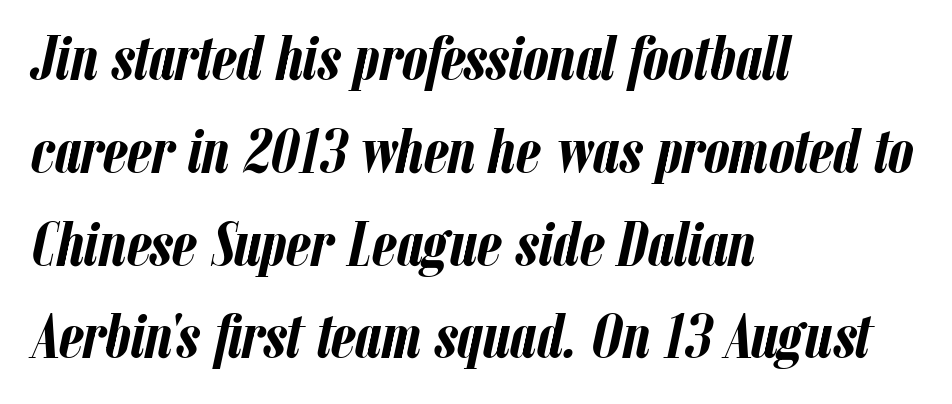
The image shows 64 px semibold, condensed type, italic (leaning right); set left-aligned, normal line spacing (1.45x), normal letter spacing, not underlined; low stroke contrast and a medium x-height.
